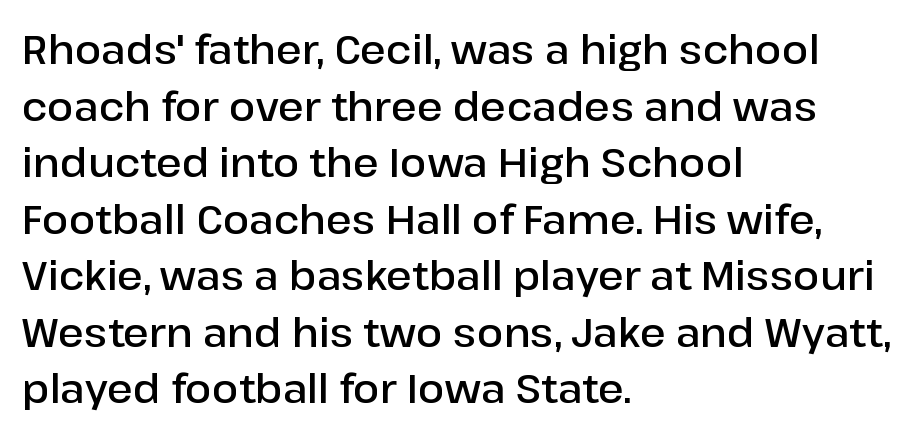
The image shows 39 px semibold sans-serif type, upright; set left-aligned, normal line spacing (1.45x), normal letter spacing, not underlined; low stroke contrast and a medium x-height.
